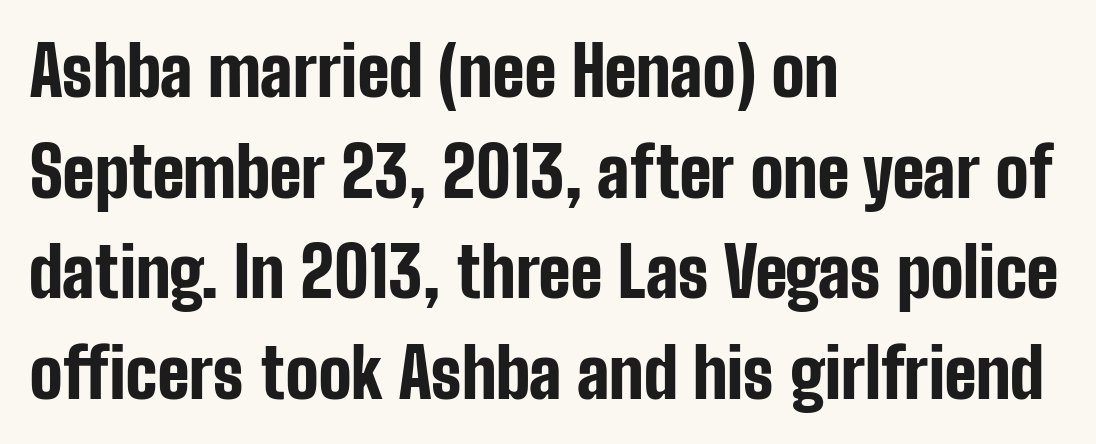
Q: Is the text bold? A: Yes.
Q: Is the text italic (slanted)? A: No, it is upright.
Q: Is the typeface a serif or a sans-serif typeface? A: Sans-serif.
Q: Is the text underlined? A: No.
Q: How is the paragraph aligned? A: Left-aligned.
Q: Is the spacing between letters normal or unusually wide? A: Normal.
Q: Is the spacing between lines tight, normal or loose? A: Normal.
Q: Width (condensed, normal, or wide)? A: Condensed.
Q: Stroke contrast? A: Low.
Q: x-height? A: Medium.
Q: Monospaced? A: No.
